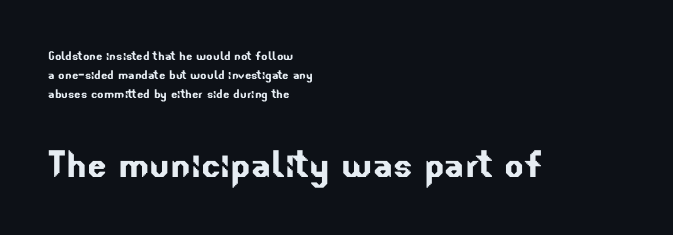
{"serif": "no", "width": "normal", "stroke_contrast": "low", "x_height": "small", "monospaced": "no", "underline": "no", "align": "left", "line_spacing": "normal", "line_spacing_ratio": 1.27, "letter_spacing": "normal", "letter_spacing_em": 0.0, "larger_block": "second", "size_ratio": 3.07, "glyph_px": 46}
